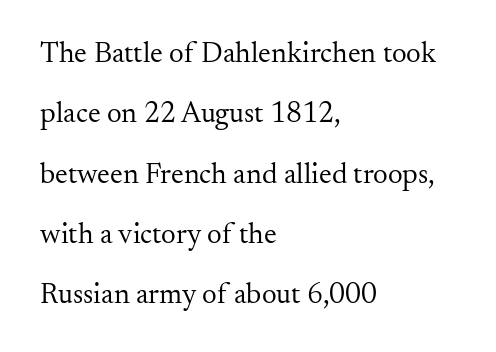
The image shows 29 px regular-weight serif type, upright; set left-aligned, loose line spacing (2.08x), normal letter spacing, not underlined; medium stroke contrast and a small x-height.
